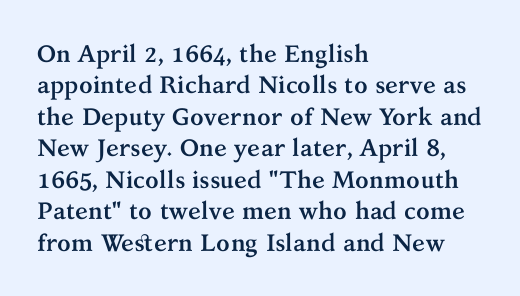
Q: Is the text bold? A: Yes.
Q: Is the text italic (slanted)? A: No, it is upright.
Q: Is the text underlined? A: No.
Q: How is the paragraph aligned? A: Left-aligned.
Q: Is the spacing between letters normal or unusually wide? A: Normal.
Q: Is the spacing between lines tight, normal or loose? A: Normal.
